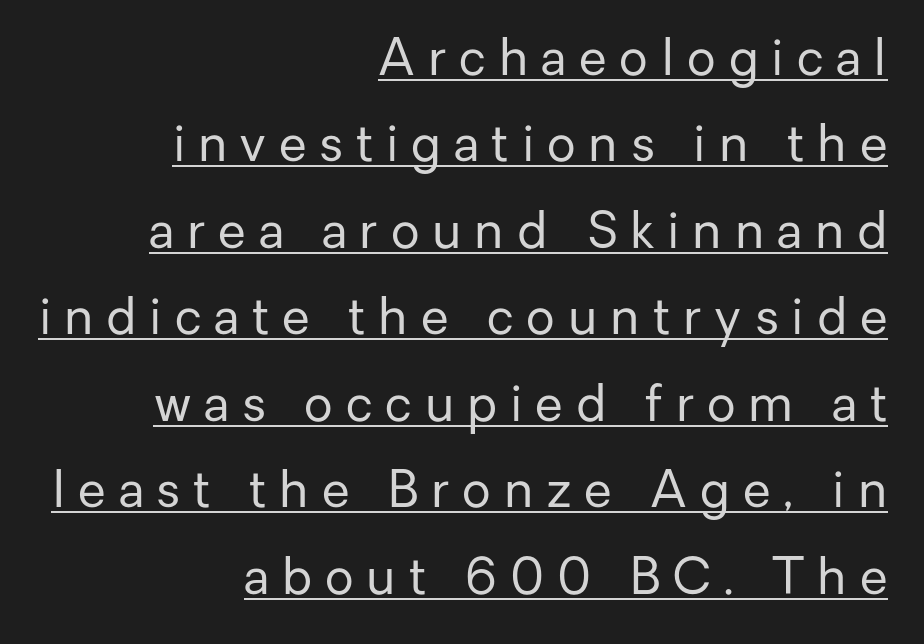
Q: Is the text bold? A: No.
Q: Is the text italic (slanted)? A: No, it is upright.
Q: Is the typeface a serif or a sans-serif typeface? A: Sans-serif.
Q: Is the text underlined? A: Yes.
Q: How is the paragraph aligned? A: Right-aligned.
Q: Is the spacing between letters normal or unusually wide? A: Unusually wide.
Q: Width (condensed, normal, or wide)? A: Normal.
Q: Stroke contrast? A: Low.
Q: x-height? A: Medium.
Q: Monospaced? A: No.
